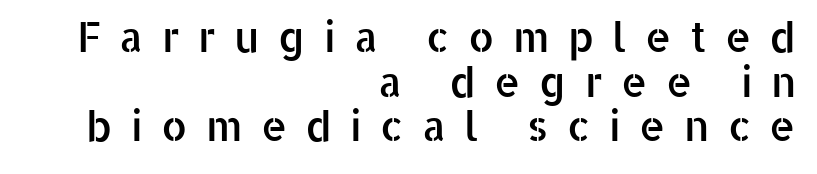
{"serif": "no", "italic": "no", "width": "normal", "stroke_contrast": "low", "x_height": "medium", "monospaced": "no", "underline": "no", "align": "right", "line_spacing": "tight", "line_spacing_ratio": 1.09, "letter_spacing": "wide", "letter_spacing_em": 0.45, "glyph_px": 41}
